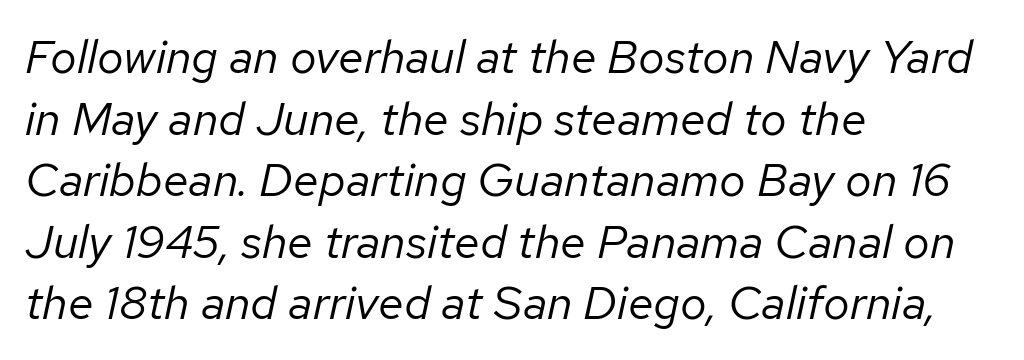
{"italic": "yes", "lean": "right", "slant_degrees": 12, "bold": "no", "weight": "regular", "width": "normal", "stroke_contrast": "low", "x_height": "medium", "monospaced": "no", "underline": "no", "align": "left", "line_spacing": "normal", "line_spacing_ratio": 1.31, "letter_spacing": "normal", "letter_spacing_em": 0.0, "glyph_px": 47}
